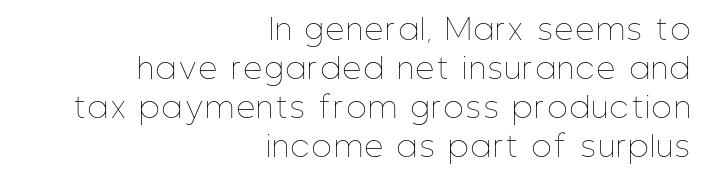
Every stem runs plumb, perpendicular to the baseline. Lines of text with bare space underneath. Heaviness? Minimal to ordinary, like unemphasized prose. Regular leading. The text block is weighted toward the right margin, trailing off unevenly leftward. Here the designer chose a conventional face with non-uniform glyph widths.
